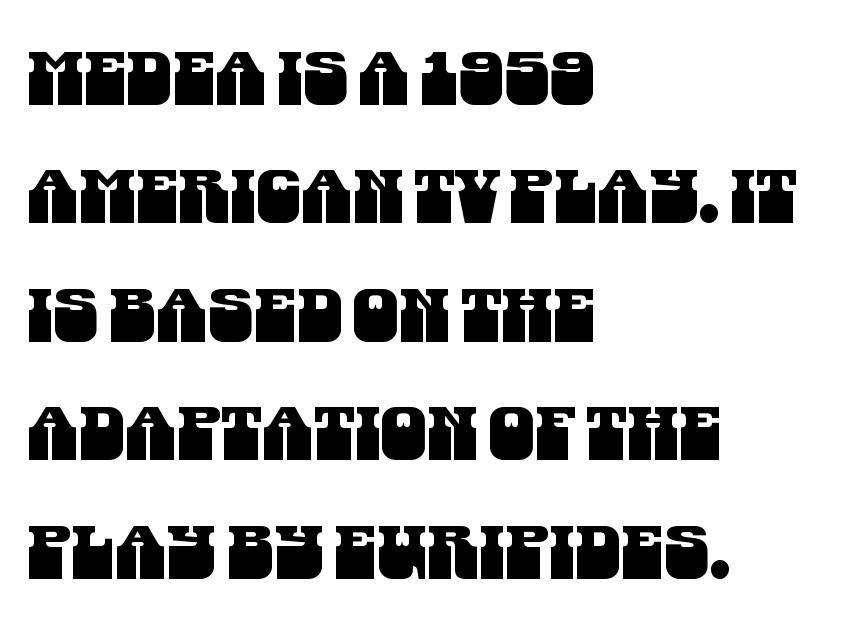
{"serif": "no", "width": "condensed", "stroke_contrast": "medium", "x_height": "large", "monospaced": "no", "underline": "no", "align": "left", "line_spacing": "normal", "line_spacing_ratio": 1.6, "letter_spacing": "normal", "letter_spacing_em": 0.0, "glyph_px": 74}
